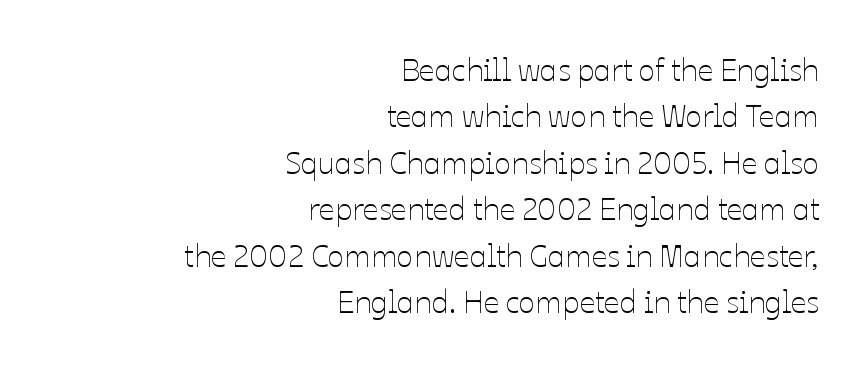
Q: Is the text bold? A: No.
Q: Is the text italic (slanted)? A: No, it is upright.
Q: Is the text underlined? A: No.
Q: How is the paragraph aligned? A: Right-aligned.
Q: Is the spacing between letters normal or unusually wide? A: Normal.
Q: Is the spacing between lines tight, normal or loose? A: Normal.
Q: Width (condensed, normal, or wide)? A: Normal.
Q: Stroke contrast? A: Low.
Q: x-height? A: Medium.
Q: Monospaced? A: No.
